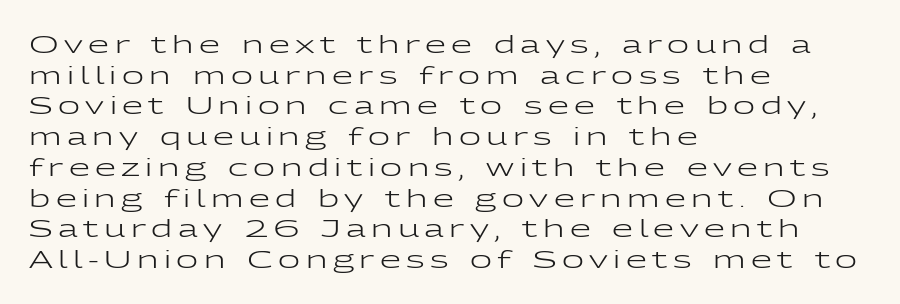
No letter is thick-stroked: the sample isn't bold. Leading: standard. The face used here is rendered with a markedly widened letterfit. Descenders hang freely into open space.
